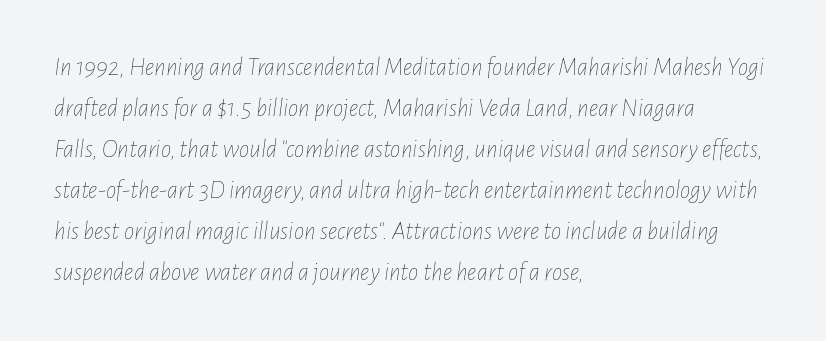
Q: Is the text bold? A: No.
Q: Is the text italic (slanted)? A: Yes, it leans right by about 7 degrees.
Q: Is the text underlined? A: No.
Q: How is the paragraph aligned? A: Left-aligned.
Q: Is the spacing between letters normal or unusually wide? A: Normal.
Q: Is the spacing between lines tight, normal or loose? A: Normal.
